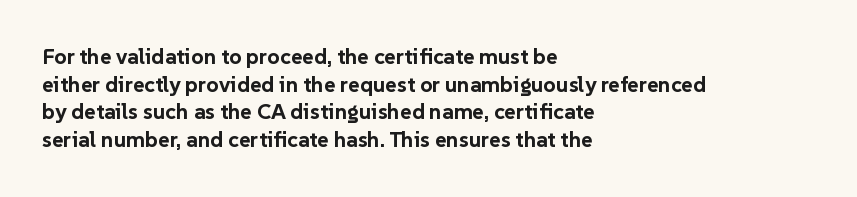
Q: Is the text bold? A: Yes.
Q: Is the text italic (slanted)? A: No, it is upright.
Q: Is the text underlined? A: No.
Q: How is the paragraph aligned? A: Left-aligned.
Q: Is the spacing between letters normal or unusually wide? A: Normal.
Q: Is the spacing between lines tight, normal or loose? A: Normal.
